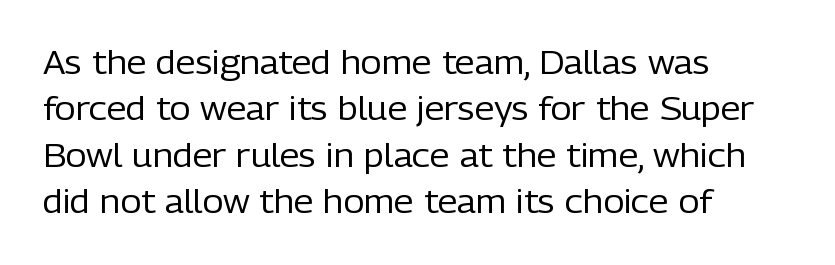
A student would call this left alignment; a typographer would say flush left, rag right. Lines of text with bare space underneath. The strokes are not fattened; the text isn't bold. Does extra space separate the letters? No, they use regular spacing. Does the lettering tilt? It doesn't — this is upright. The vertical gap from one line to the next is medium.
